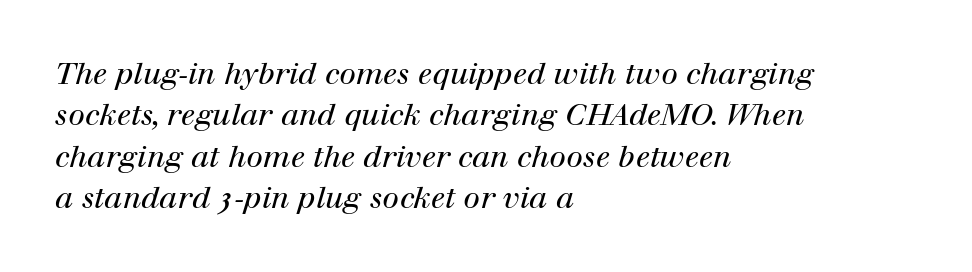
The image shows 30 px regular-weight serif type, italic (leaning right); set left-aligned, normal line spacing (1.38x), normal letter spacing, not underlined; high stroke contrast and a medium x-height.
